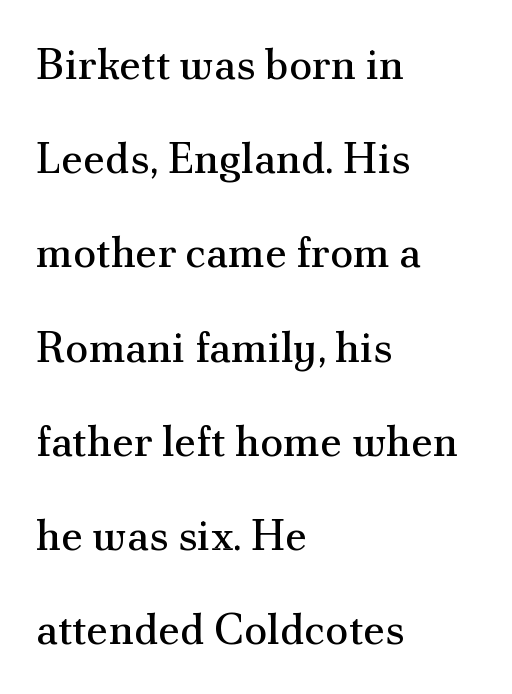
The image shows 43 px regular-weight serif type, upright; set left-aligned, loose line spacing (2.19x), normal letter spacing, not underlined; medium stroke contrast and a small x-height.
